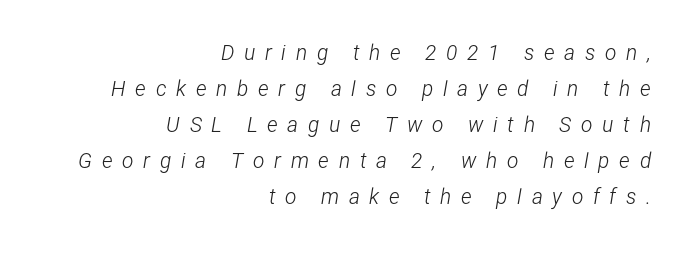
The lines in this sample share a right terminus and differ only in where they begin. Check the space under the baseline: it is left empty. Honestly, the letter spacing is so wide it's the main thing you notice. The font's italic variant was chosen for this text. Ink coverage per letter is moderate at most.
